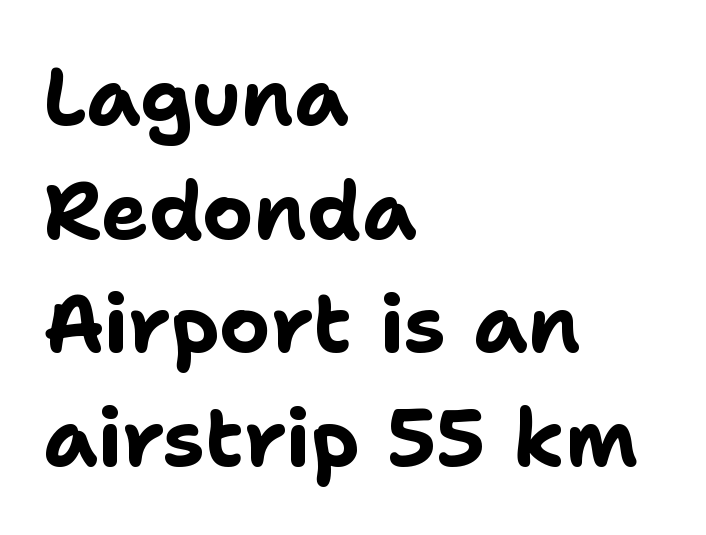
{"serif": "no", "italic": "no", "bold": "yes", "weight": "bold", "width": "normal", "stroke_contrast": "low", "x_height": "medium", "monospaced": "no", "underline": "no", "align": "left", "line_spacing": "normal", "line_spacing_ratio": 1.42, "letter_spacing": "normal", "letter_spacing_em": 0.0, "glyph_px": 80}
